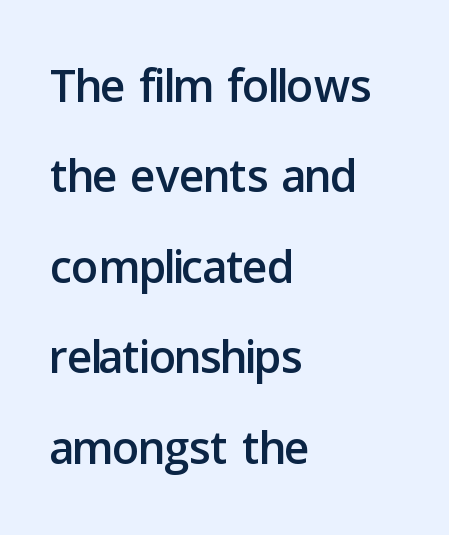
You could not count columns in this text — the font is proportionally spaced. The block of text has a typical density, with ordinary space between rows. Descender tails drop into unmarked territory. The passage is arranged the way most books set body copy — flush left.
